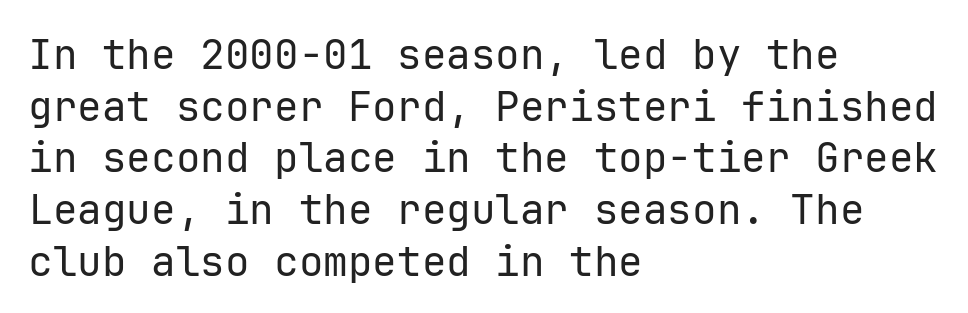
{"serif": "no", "italic": "no", "bold": "no", "weight": "regular", "width": "normal", "stroke_contrast": "low", "x_height": "medium", "monospaced": "yes", "underline": "no", "align": "left", "line_spacing": "normal", "line_spacing_ratio": 1.26, "letter_spacing": "normal", "letter_spacing_em": 0.0, "glyph_px": 41}
